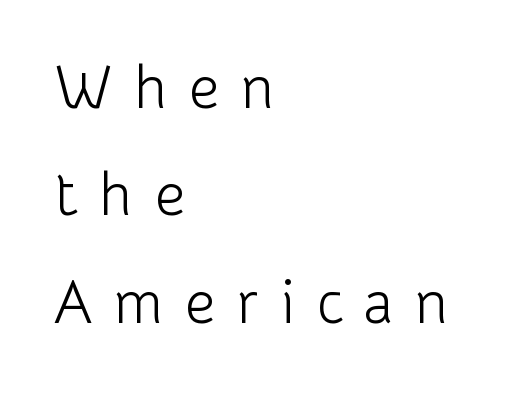
The image shows 60 px light sans-serif type, upright; set left-aligned, line spacing 1.79x, unusually wide letter spacing (+0.36 em), not underlined; low stroke contrast and a medium x-height.
